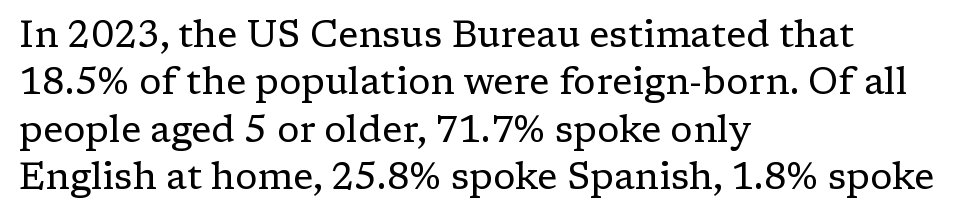
The image shows 37 px regular-weight serif type, upright; set left-aligned, normal line spacing (1.28x), normal letter spacing, not underlined; low stroke contrast and a medium x-height.
